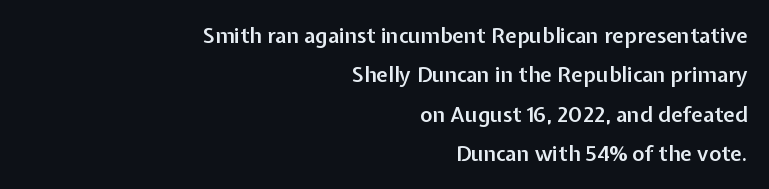
{"italic": "no", "bold": "semi", "underline": "no", "align": "right", "line_spacing_ratio": 1.87, "letter_spacing": "normal", "letter_spacing_em": 0.0, "glyph_px": 21}
